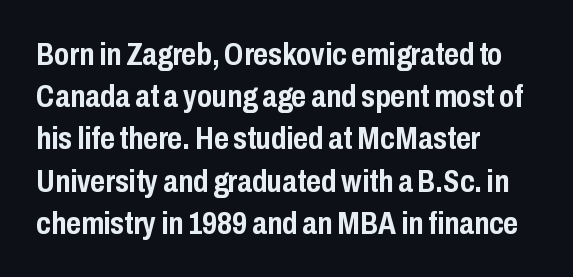
The image shows 32 px semibold, condensed sans-serif type, upright; set left-aligned, normal line spacing (1.32x), normal letter spacing, not underlined; low stroke contrast and a medium x-height.
